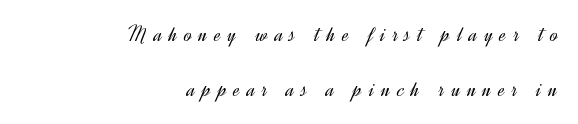
The image shows 23 px text type; set right-aligned, loose line spacing (2.38x), unusually wide letter spacing (+0.3 em), not underlined.
